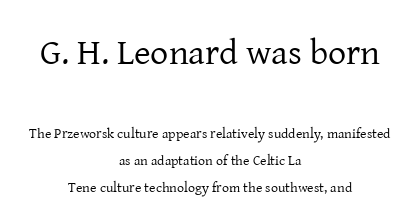
The image shows 36 px regular-weight serif type, upright; set centered, loose line spacing (1.93x), normal letter spacing, not underlined; the first (top) block is 2.57x larger; low stroke contrast and a medium x-height.
